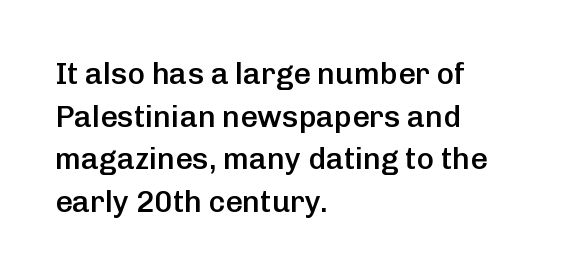
Q: Is the text bold? A: Semi-bold.
Q: Is the text italic (slanted)? A: No, it is upright.
Q: Is the typeface a serif or a sans-serif typeface? A: Sans-serif.
Q: Is the text underlined? A: No.
Q: How is the paragraph aligned? A: Left-aligned.
Q: Is the spacing between letters normal or unusually wide? A: Normal.
Q: Is the spacing between lines tight, normal or loose? A: Normal.
Q: Width (condensed, normal, or wide)? A: Normal.
Q: Stroke contrast? A: Low.
Q: x-height? A: Medium.
Q: Monospaced? A: No.
